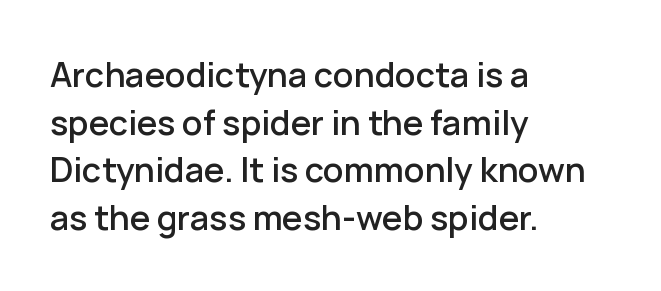
How would I describe the line gaps? Plain and ordinary. Think of a printed novel: that variable character pitch is what you see here. Does the type have serifs? No, each stem ends abruptly. Nobody drew a line under any word here.
